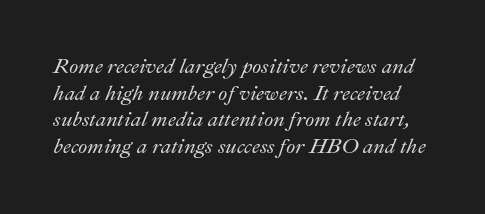
{"italic": "yes", "lean": "right", "slant_degrees": 22, "underline": "no", "line_spacing": "normal", "line_spacing_ratio": 1.27, "letter_spacing": "normal", "letter_spacing_em": 0.0, "glyph_px": 21}
